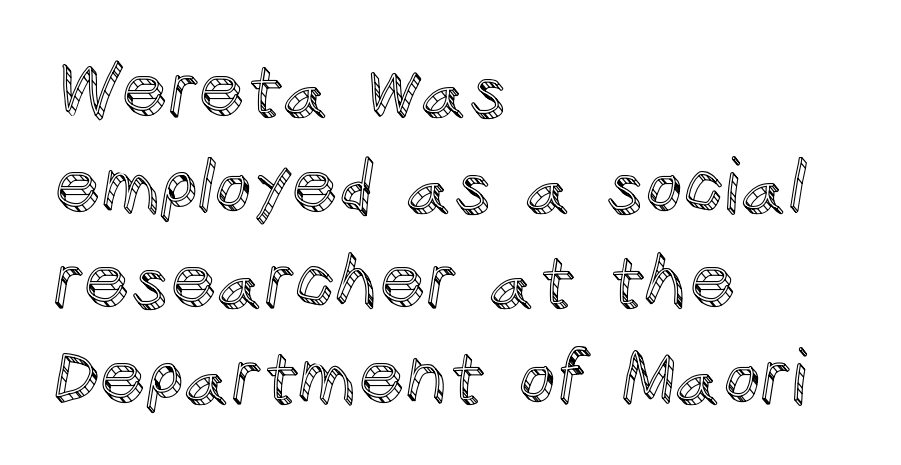
The image shows 73 px text type; set left-aligned, normal line spacing (1.31x), normal letter spacing, not underlined; a large x-height.
